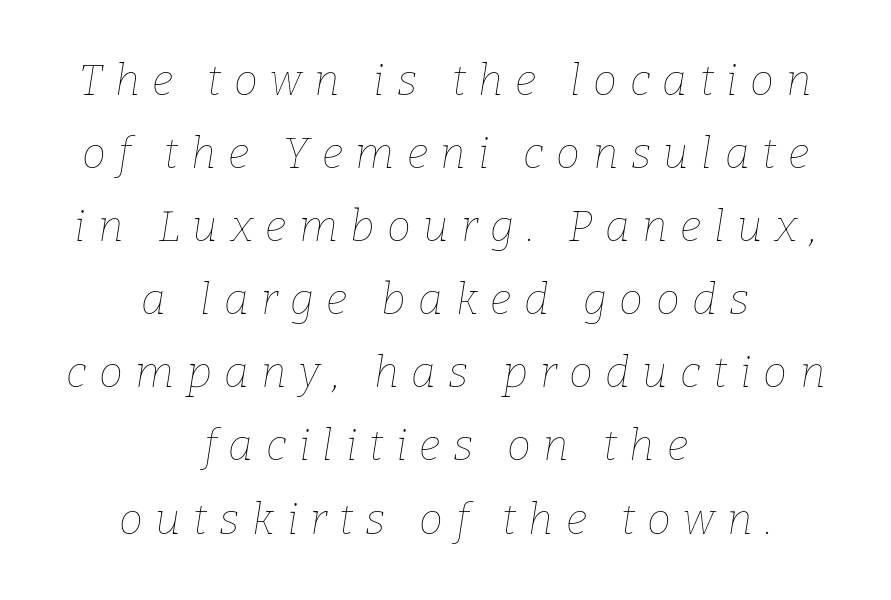
Q: Is the text bold? A: No.
Q: Is the text italic (slanted)? A: Yes, it leans right by about 9 degrees.
Q: Is the text underlined? A: No.
Q: How is the paragraph aligned? A: Centered.
Q: Is the spacing between letters normal or unusually wide? A: Unusually wide.
Q: Is the spacing between lines tight, normal or loose? A: Normal.
Q: Width (condensed, normal, or wide)? A: Normal.
Q: Stroke contrast? A: Low.
Q: x-height? A: Medium.
Q: Monospaced? A: No.
